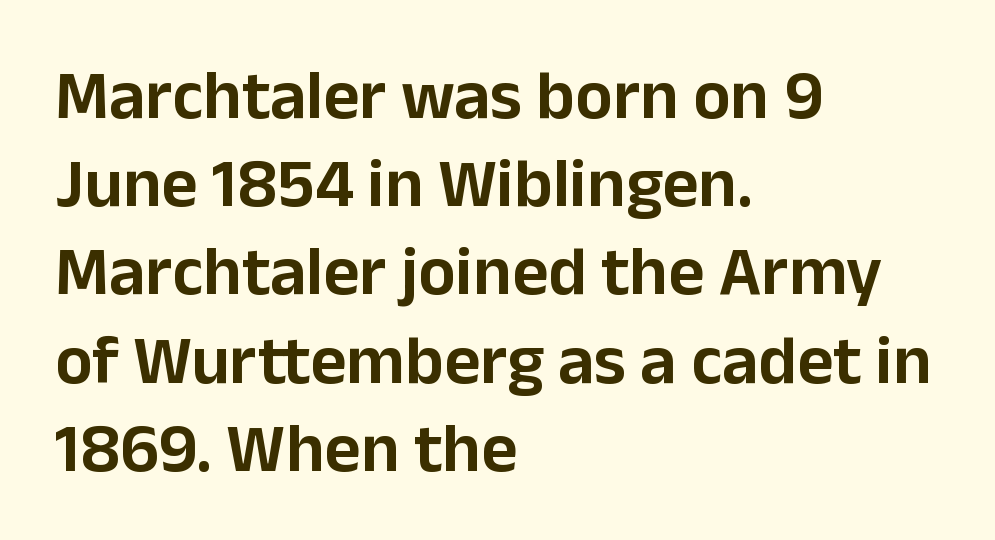
Plain, unruled lines of type. One-word summary of the alignment: left. The face used here is proportionally spaced, like ordinary book or web type. A typesetter would label this face a sans.
